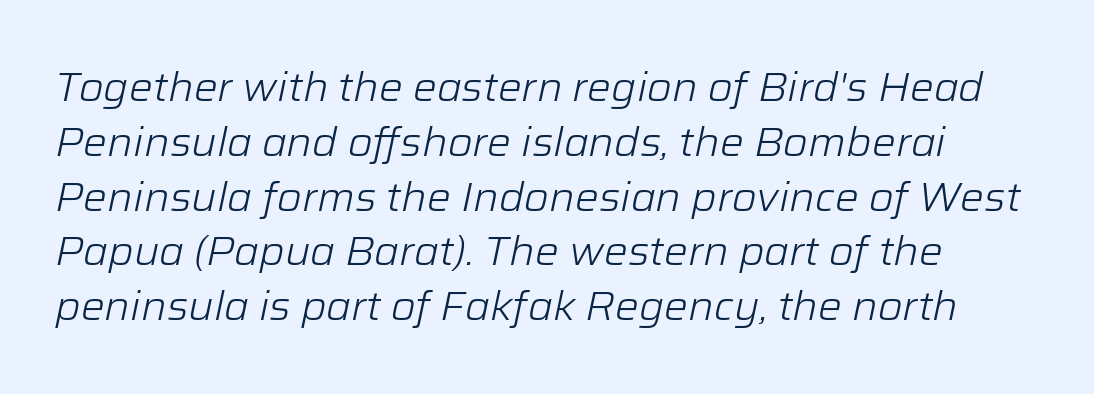
Note the varied advance widths — an 'i' is clearly narrower than an 'm'. The typesetting does not lean heavy: it is not bold. The tracking reads as untouched default to a designer's eye. The rows are spaced the way most documents space them. Glance below the letters and you will spot only blank space. Italic? Definitely — the glyphs are oblique.
